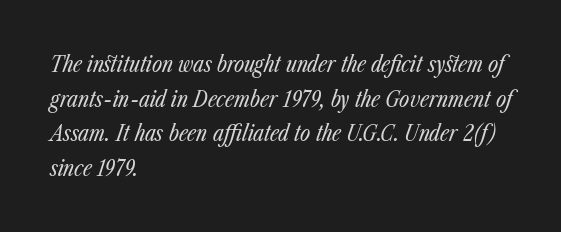
{"italic": "yes", "lean": "right", "slant_degrees": 23, "bold": "no", "underline": "no", "align": "left", "line_spacing": "normal", "line_spacing_ratio": 1.57, "letter_spacing": "normal", "letter_spacing_em": 0.0, "glyph_px": 22}
